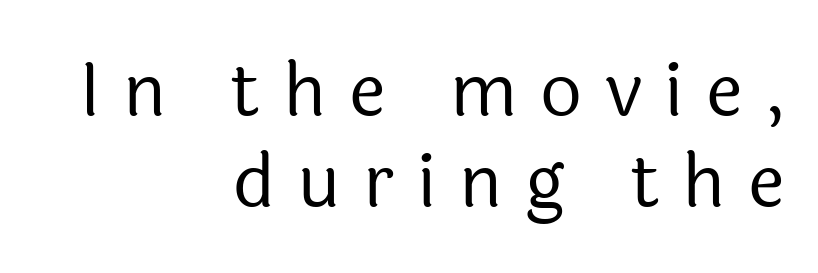
The image shows 73 px regular-weight sans-serif type, upright; set right-aligned, line spacing 1.24x, unusually wide letter spacing (+0.31 em), not underlined; a medium x-height.
